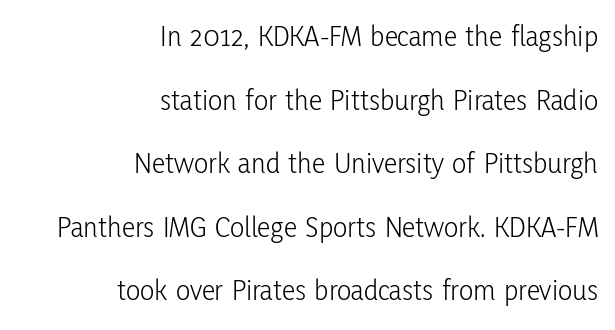
The cut favours lightness, reaching ordinary text weight at its darkest. In terms of posture, this sample is upright. The specimen omits any rule beneath the text block's lines. The face used here is proportionally spaced, like ordinary book or web type. Spacing between characters is what you'd get straight out of the box.
